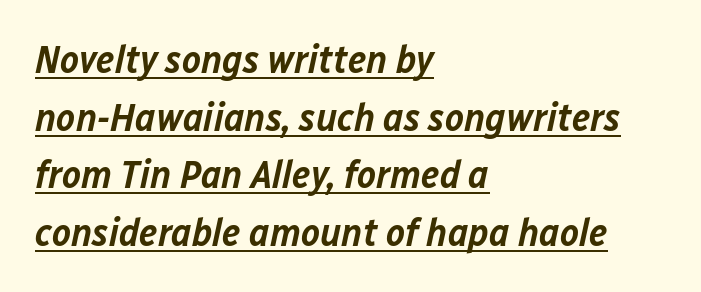
Proportional: the letters do not fall into vertical columns. Reading down the column, the eye jumps a familiar distance to each next line. Descenders here cross a horizontal rule under the line. Look at the stroke-to-counter ratio: somewhat heavy, a semibold.
